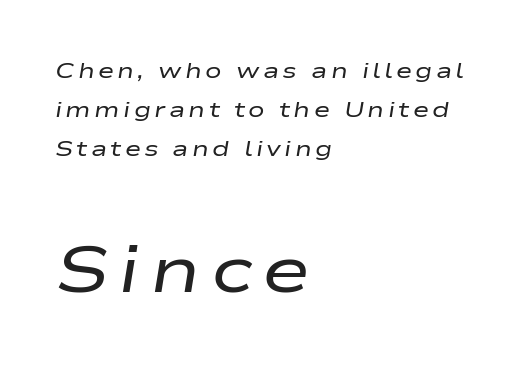
The image shows 66 px regular-weight, wide type, italic (leaning right); set left-aligned, line spacing 1.77x, not underlined; the second (bottom) block is 3.0x larger; low stroke contrast and a medium x-height.
